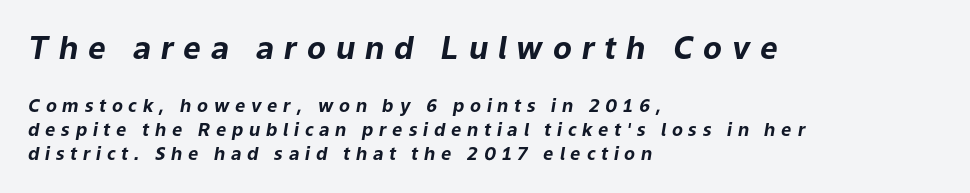
The image shows 31 px bold type, italic (leaning right); set left-aligned, normal line spacing (1.33x), unusually wide letter spacing (+0.32 em), not underlined; the first (top) block is 1.72x larger; low stroke contrast and a medium x-height.
